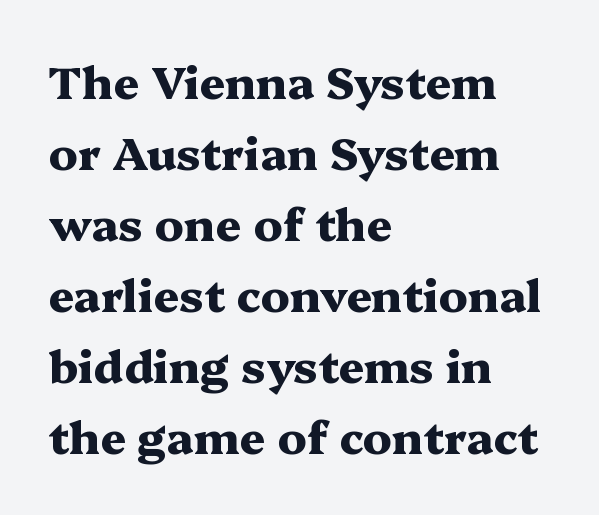
{"serif": "yes", "italic": "no", "bold": "yes", "weight": "heavy", "width": "wide", "stroke_contrast": "medium", "x_height": "medium", "monospaced": "no", "underline": "no", "align": "left", "line_spacing": "normal", "line_spacing_ratio": 1.58, "letter_spacing": "normal", "letter_spacing_em": 0.0, "glyph_px": 45}
